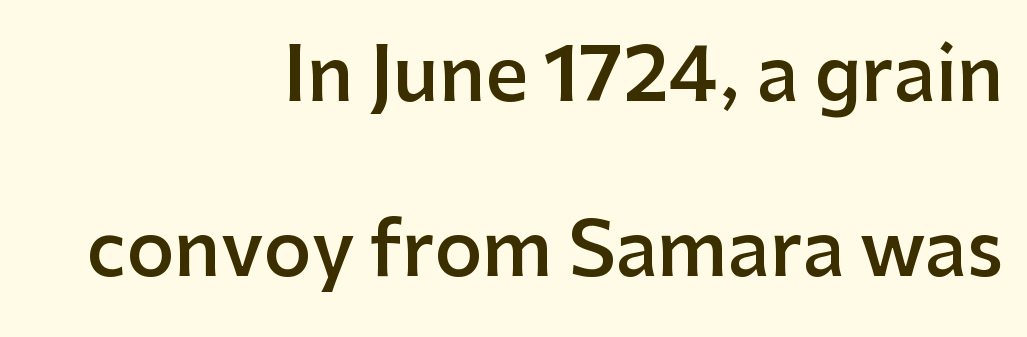
{"serif": "no", "italic": "no", "bold": "semi", "weight": "semibold", "width": "normal", "stroke_contrast": "low", "x_height": "medium", "monospaced": "no", "underline": "no", "align": "right", "line_spacing": "loose", "line_spacing_ratio": 2.36, "letter_spacing": "normal", "letter_spacing_em": 0.0, "glyph_px": 74}
